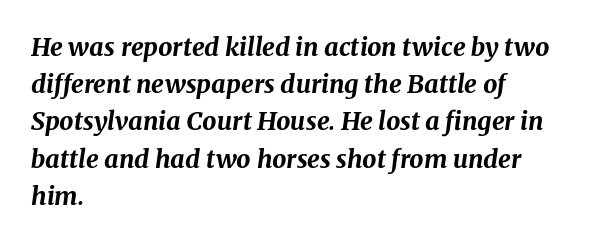
The image shows 25 px bold type, italic (leaning right); set left-aligned, normal line spacing (1.49x), normal letter spacing, not underlined.
